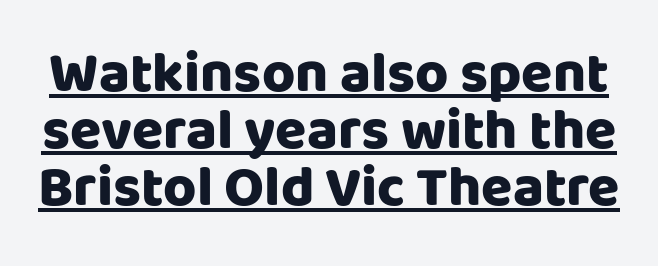
The image shows 57 px heavy sans-serif type, upright; set tight line spacing (1.0x), normal letter spacing, underlined; low stroke contrast and a large x-height.
